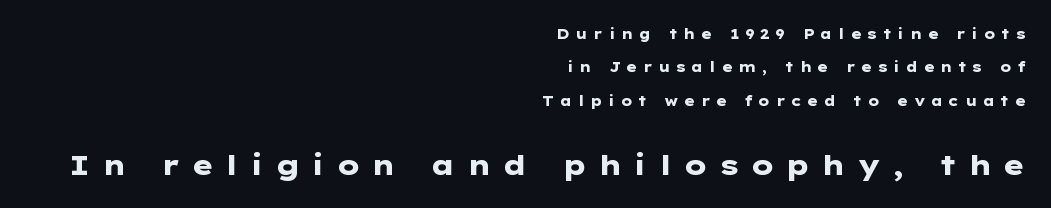
Note: no serifs on the glyphs. These lines were composed using upright roman letters. These lines have a slow, spaced-out rhythm from letter to letter. Note the varied advance widths — an 'i' is clearly narrower than an 'm'. The rag falls on the left side of this text block.
